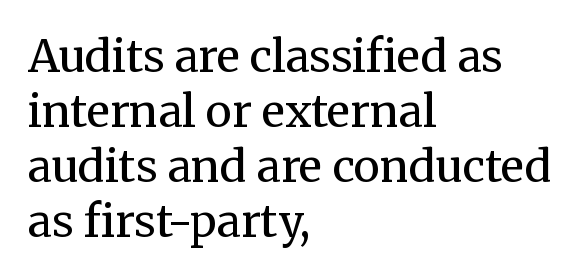
Summary of weight: not heavy and not bold. The characters display serif detailing at their extremities. The ragged edge is on the right, which tells us the setting is flush left. Quick note: underline off. The passage shown is typed in a proportional face where columns would drift. Successive baselines arrive at the customary interval.
